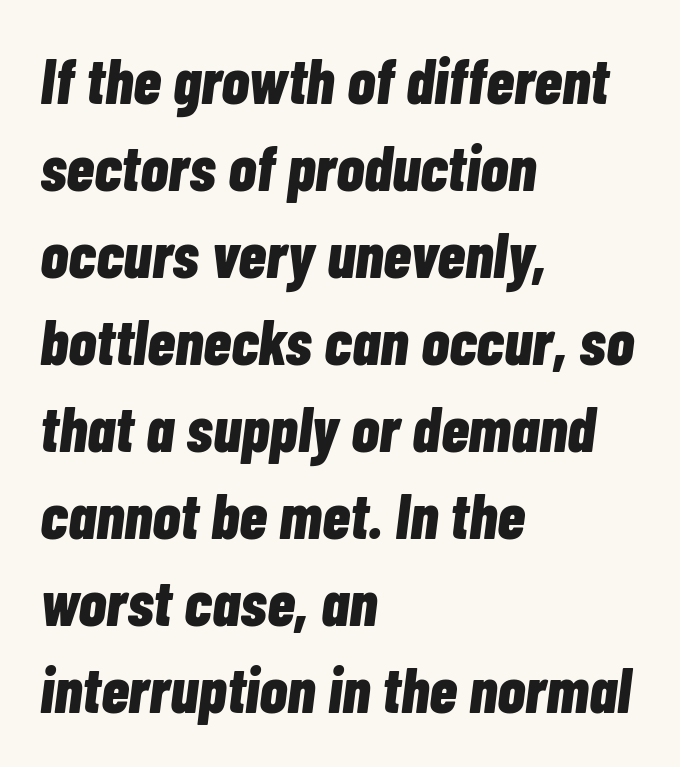
The image shows 64 px bold, condensed type, italic (leaning right); set left-aligned, normal line spacing (1.36x), normal letter spacing, not underlined; low stroke contrast and a medium x-height.
